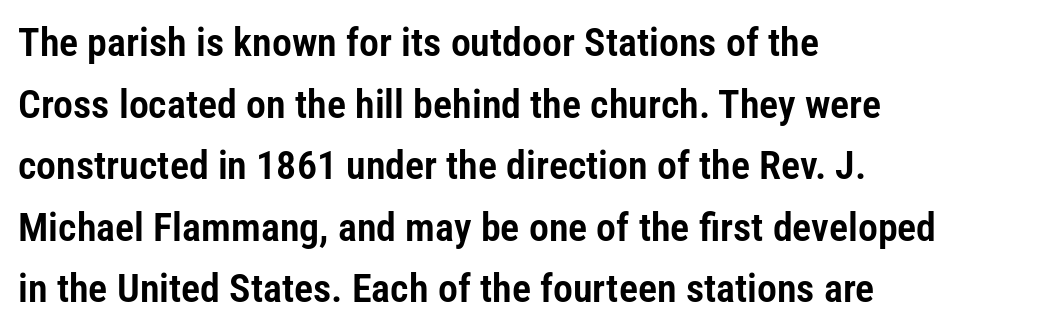
Q: Is the text italic (slanted)? A: No, it is upright.
Q: Is the typeface a serif or a sans-serif typeface? A: Sans-serif.
Q: Is the text underlined? A: No.
Q: How is the paragraph aligned? A: Left-aligned.
Q: Is the spacing between letters normal or unusually wide? A: Normal.
Q: Is the spacing between lines tight, normal or loose? A: Normal.
Q: Width (condensed, normal, or wide)? A: Condensed.
Q: Stroke contrast? A: Low.
Q: x-height? A: Medium.
Q: Monospaced? A: No.
